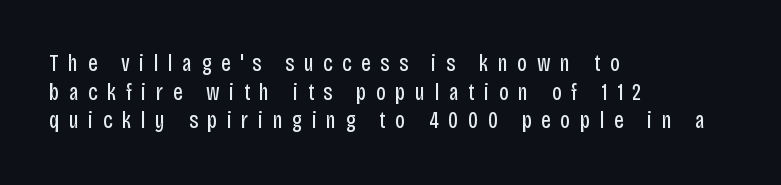
Each stroke keeps to a modest, everyday thickness or less. Typeset ragged right — the left edge is the straight one. Quick note: not italic, upright. Plain, unruled lines of type. Display-style spreading of the glyphs; the letterfit is very open.
